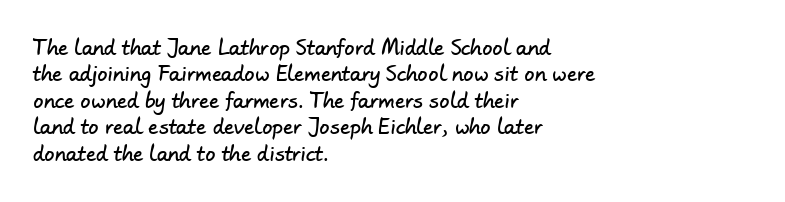
{"underline": "no", "align": "left", "line_spacing": "normal", "line_spacing_ratio": 1.32, "letter_spacing": "normal", "letter_spacing_em": 0.0, "glyph_px": 20}
